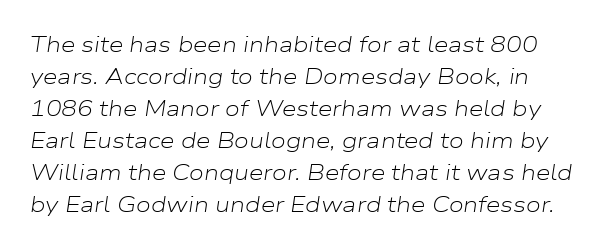
{"italic": "yes", "lean": "right", "slant_degrees": 9, "bold": "no", "underline": "no", "line_spacing": "normal", "line_spacing_ratio": 1.52, "letter_spacing": "normal", "letter_spacing_em": 0.0, "glyph_px": 21}
